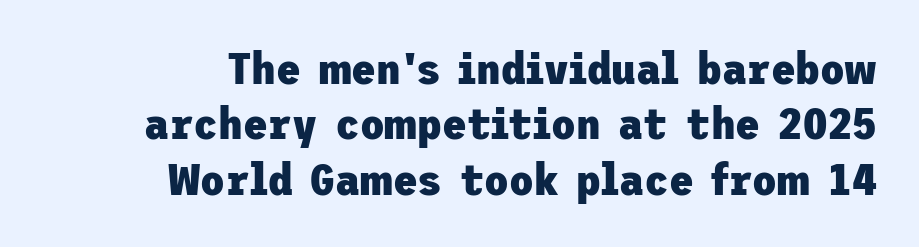
{"serif": "no", "italic": "no", "bold": "yes", "weight": "heavy", "width": "normal", "stroke_contrast": "low", "x_height": "medium", "underline": "no", "align": "right", "line_spacing_ratio": 1.23, "letter_spacing": "normal", "letter_spacing_em": 0.0, "glyph_px": 45}
